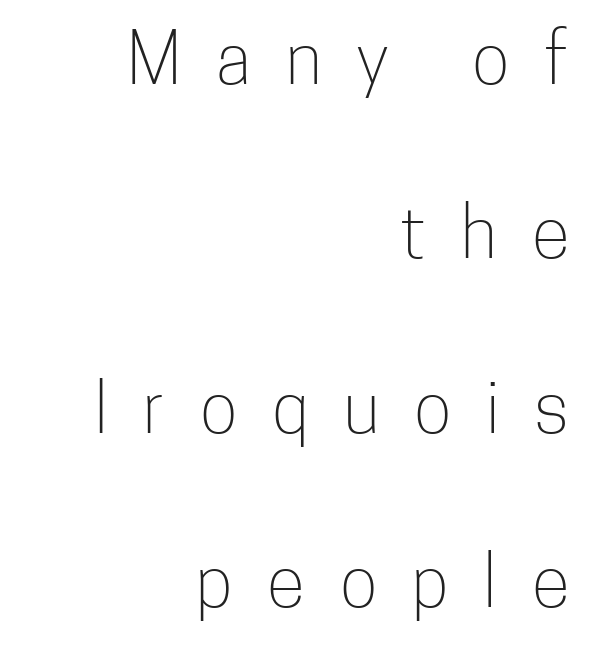
{"serif": "no", "italic": "no", "bold": "no", "weight": "light", "width": "condensed", "stroke_contrast": "low", "x_height": "medium", "monospaced": "no", "underline": "no", "align": "right", "line_spacing": "loose", "line_spacing_ratio": 2.49, "letter_spacing": "wide", "letter_spacing_em": 0.5, "glyph_px": 70}
